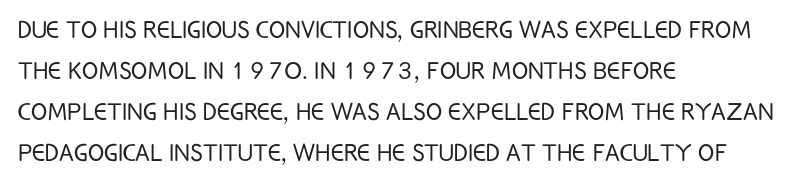
These glyphs show unthickened strokes, regular width or finer. Plain, unruled lines of type. The passage shown is typed in a proportional face where columns would drift. A roman cut, with each character standing at attention.
